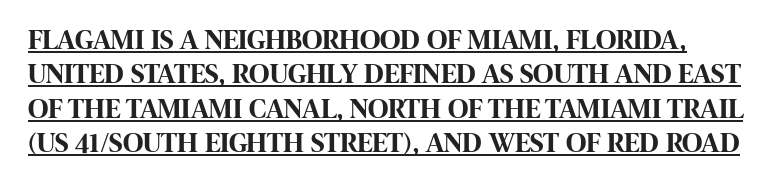
{"serif": "no", "italic": "no", "bold": "yes", "weight": "bold", "width": "condensed", "stroke_contrast": "high", "x_height": "large", "monospaced": "no", "underline": "yes", "line_spacing_ratio": 1.23, "letter_spacing": "normal", "letter_spacing_em": 0.0, "glyph_px": 28}
